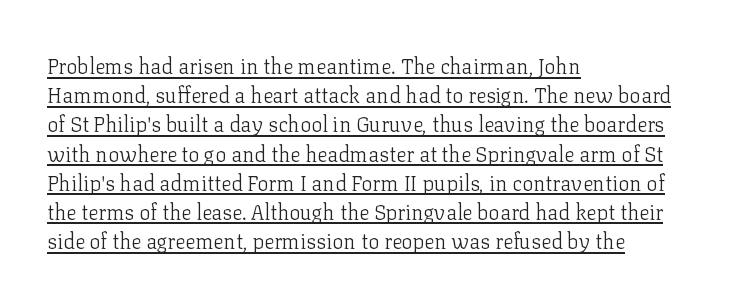
Q: Is the text bold? A: No.
Q: Is the text italic (slanted)? A: No, it is upright.
Q: Is the text underlined? A: Yes.
Q: How is the paragraph aligned? A: Left-aligned.
Q: Is the spacing between letters normal or unusually wide? A: Normal.
Q: Is the spacing between lines tight, normal or loose? A: Normal.
